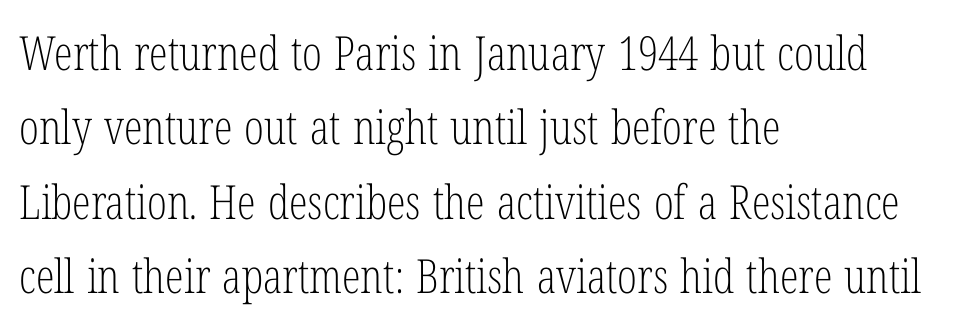
Q: Is the text bold? A: No.
Q: Is the text italic (slanted)? A: No, it is upright.
Q: Is the typeface a serif or a sans-serif typeface? A: Serif.
Q: Is the text underlined? A: No.
Q: How is the paragraph aligned? A: Left-aligned.
Q: Is the spacing between letters normal or unusually wide? A: Normal.
Q: Is the spacing between lines tight, normal or loose? A: Normal.
Q: Width (condensed, normal, or wide)? A: Condensed.
Q: Stroke contrast? A: Low.
Q: x-height? A: Medium.
Q: Monospaced? A: No.
